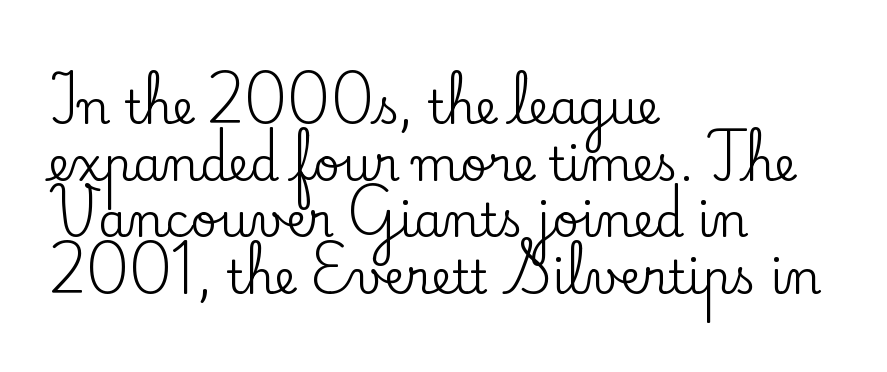
The image shows 46 px serif type, upright; set left-aligned, line spacing 1.23x, normal letter spacing, not underlined; low stroke contrast and a small x-height.
